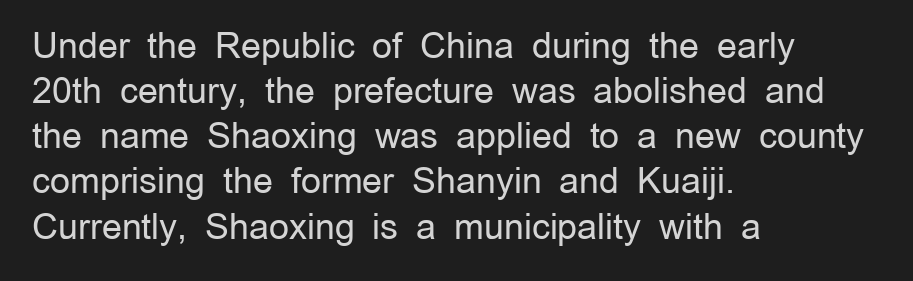
{"serif": "no", "italic": "no", "bold": "no", "weight": "regular", "width": "normal", "stroke_contrast": "low", "x_height": "medium", "monospaced": "no", "underline": "no", "align": "left", "line_spacing": "normal", "line_spacing_ratio": 1.29, "letter_spacing": "normal", "letter_spacing_em": 0.0, "glyph_px": 35}
